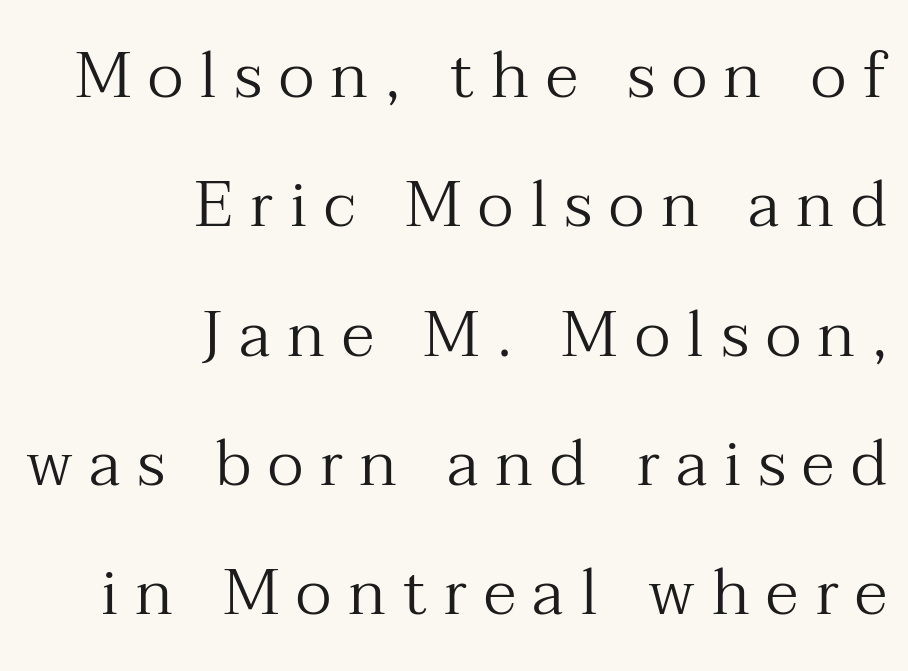
Q: Is the text bold? A: No.
Q: Is the text italic (slanted)? A: No, it is upright.
Q: Is the typeface a serif or a sans-serif typeface? A: Serif.
Q: Is the text underlined? A: No.
Q: How is the paragraph aligned? A: Right-aligned.
Q: Is the spacing between letters normal or unusually wide? A: Unusually wide.
Q: Is the spacing between lines tight, normal or loose? A: Loose.
Q: Width (condensed, normal, or wide)? A: Normal.
Q: Stroke contrast? A: Medium.
Q: x-height? A: Medium.
Q: Monospaced? A: No.
